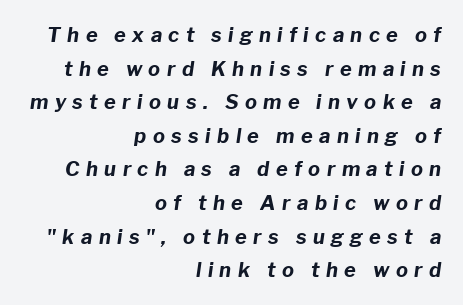
The space beneath each line is pristine and unruled. Horizontal bands of white between lines are of average thickness. You'd pick this weight for a headline — it's a proper bold. Each line ends at the same right margin while the left side varies.
